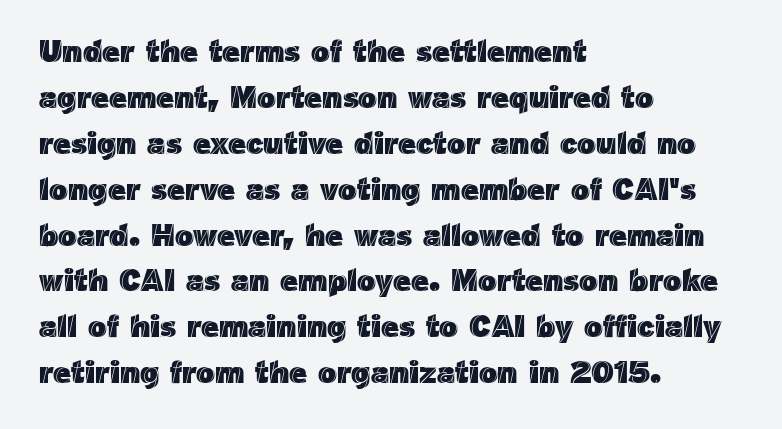
The image shows 31 px text type, upright; set left-aligned, normal line spacing (1.48x), normal letter spacing, not underlined; a medium x-height.
